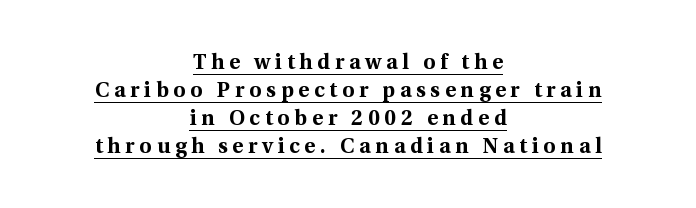
Notice how the passage keeps no hard edge, just a central spine. The string is rendered with underlining switched on. Posture: straight, roman, zero tilt. Characters follow at a spacing far wider than the type designer built in.
